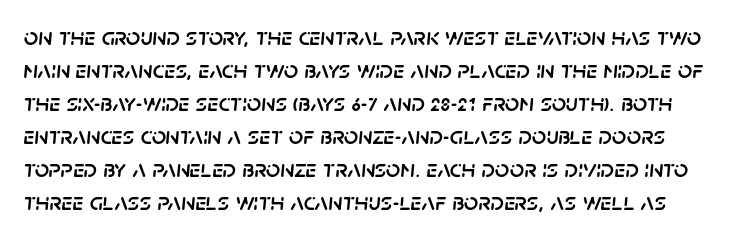
The image shows 25 px text type, italic (leaning right); set normal line spacing (1.32x), normal letter spacing, not underlined.
